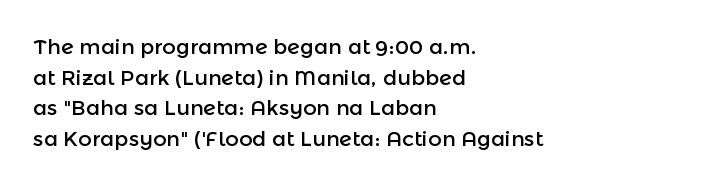
Style check: upright. Quick note: interline space is typical. This sample uses plain, unmodified letter spacing. In CSS terms this would be text-align: left.
